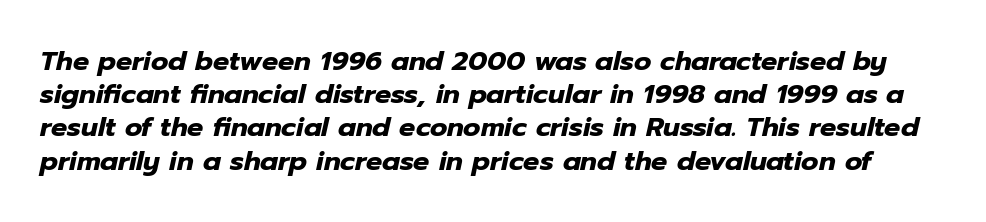
The image shows 27 px bold type, italic (leaning right); set line spacing 1.23x, normal letter spacing, not underlined.
